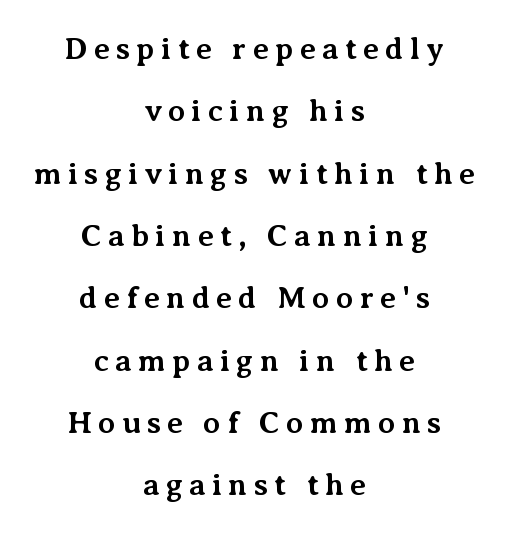
Q: Is the text bold? A: Yes.
Q: Is the text italic (slanted)? A: No, it is upright.
Q: Is the typeface a serif or a sans-serif typeface? A: Serif.
Q: Is the text underlined? A: No.
Q: How is the paragraph aligned? A: Centered.
Q: Is the spacing between letters normal or unusually wide? A: Unusually wide.
Q: Is the spacing between lines tight, normal or loose? A: Loose.
Q: Width (condensed, normal, or wide)? A: Normal.
Q: Stroke contrast? A: Medium.
Q: x-height? A: Medium.
Q: Monospaced? A: No.
